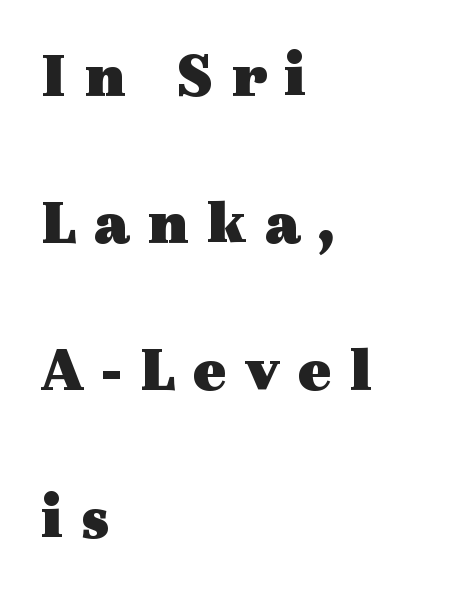
{"serif": "yes", "italic": "no", "bold": "yes", "weight": "heavy", "width": "wide", "x_height": "medium", "monospaced": "no", "underline": "no", "align": "left", "line_spacing": "loose", "line_spacing_ratio": 2.3, "letter_spacing": "wide", "letter_spacing_em": 0.27, "glyph_px": 64}
